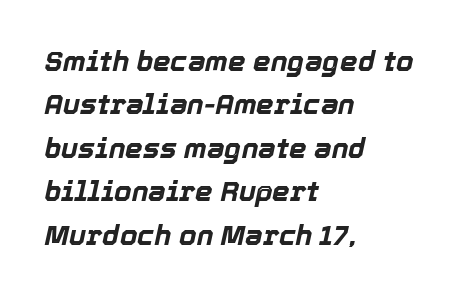
Q: Is the text bold? A: Yes.
Q: Is the text italic (slanted)? A: Yes, it leans right by about 12 degrees.
Q: Is the text underlined? A: No.
Q: How is the paragraph aligned? A: Left-aligned.
Q: Is the spacing between letters normal or unusually wide? A: Normal.
Q: Is the spacing between lines tight, normal or loose? A: Normal.
Q: Width (condensed, normal, or wide)? A: Normal.
Q: x-height? A: Medium.
Q: Monospaced? A: No.
